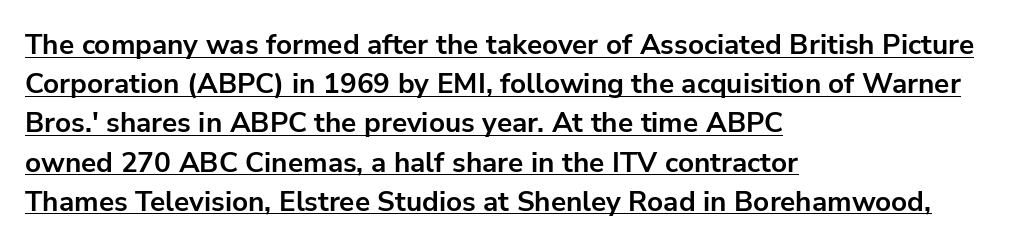
The image shows 28 px bold sans-serif type, upright; set left-aligned, normal line spacing (1.4x), normal letter spacing, underlined; low stroke contrast and a medium x-height.
